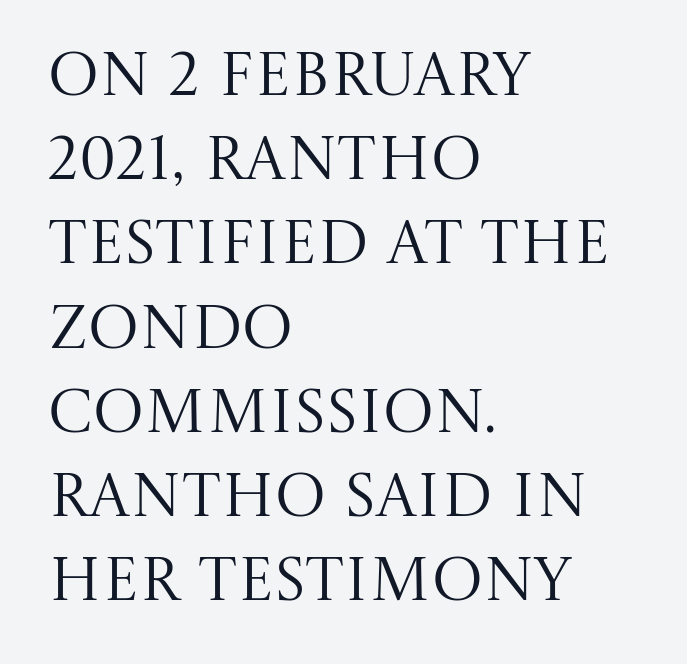
The image shows 61 px regular-weight serif type, upright; set left-aligned, normal line spacing (1.38x), normal letter spacing, not underlined; medium stroke contrast and a large x-height.
